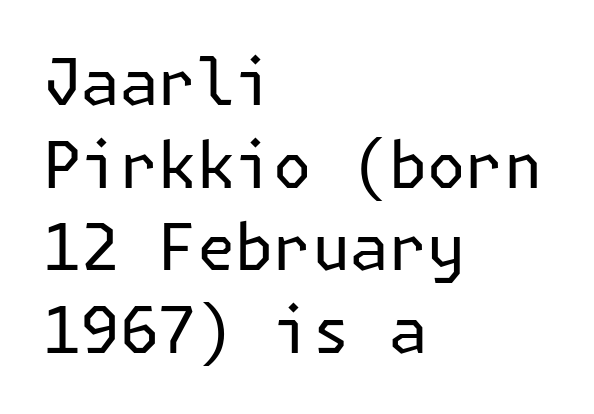
{"serif": "no", "italic": "no", "bold": "no", "weight": "regular", "width": "normal", "stroke_contrast": "low", "x_height": "medium", "underline": "no", "align": "left", "line_spacing": "normal", "line_spacing_ratio": 1.29, "letter_spacing": "normal", "letter_spacing_em": 0.0, "glyph_px": 64}
